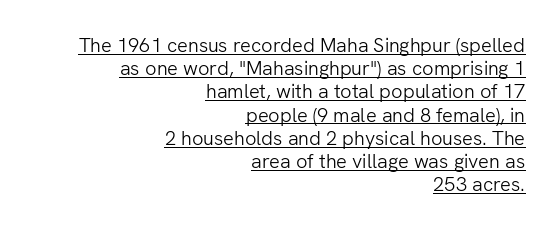
The image shows 20 px text type, upright; set right-aligned, line spacing 1.16x, normal letter spacing, underlined.
